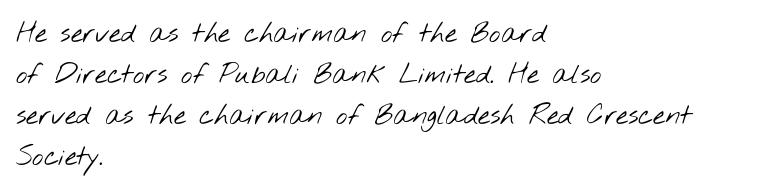
Q: Is the text bold? A: No.
Q: Is the text underlined? A: No.
Q: How is the paragraph aligned? A: Left-aligned.
Q: Is the spacing between letters normal or unusually wide? A: Normal.
Q: Is the spacing between lines tight, normal or loose? A: Normal.
